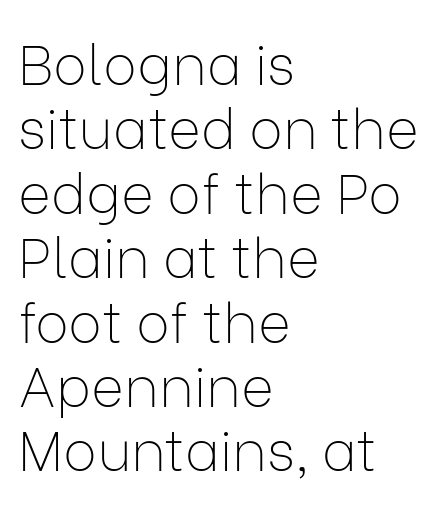
The image shows 56 px thin sans-serif type, upright; set left-aligned, tight line spacing (1.15x), normal letter spacing, not underlined; low stroke contrast and a medium x-height.
